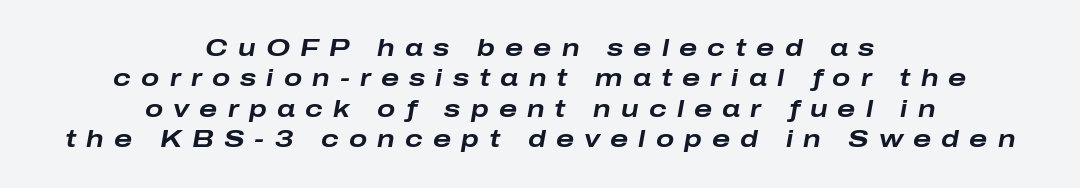
Q: Is the text bold? A: Yes.
Q: Is the text italic (slanted)? A: Yes, it leans right by about 10 degrees.
Q: Is the text underlined? A: No.
Q: How is the paragraph aligned? A: Centered.
Q: Is the spacing between letters normal or unusually wide? A: Unusually wide.
Q: Is the spacing between lines tight, normal or loose? A: Normal.
